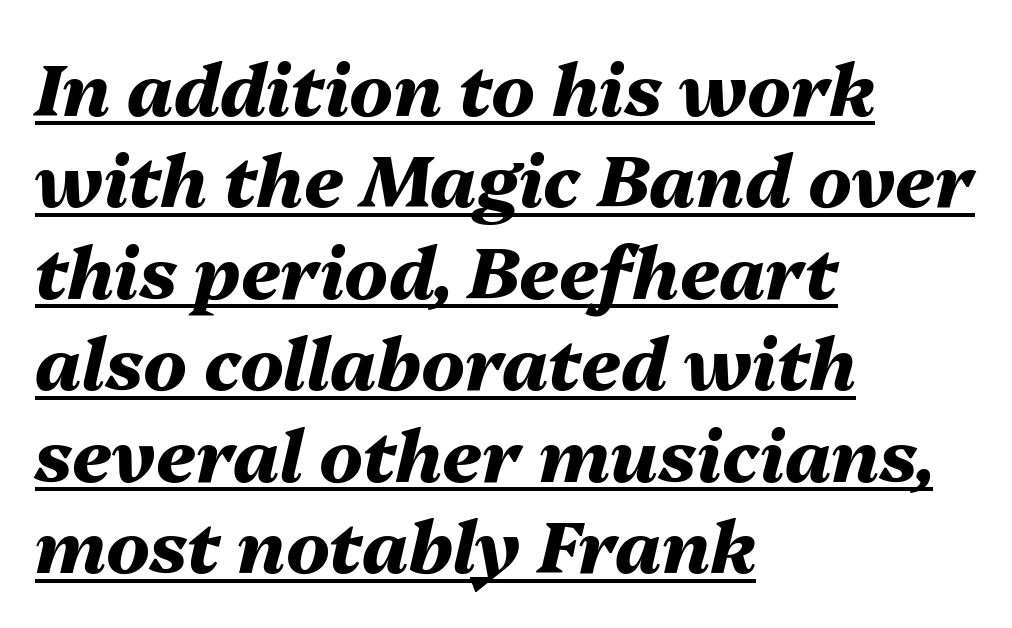
{"italic": "yes", "lean": "right", "slant_degrees": 13, "bold": "yes", "weight": "heavy", "width": "normal", "stroke_contrast": "medium", "x_height": "medium", "monospaced": "no", "underline": "yes", "align": "left", "line_spacing": "normal", "line_spacing_ratio": 1.27, "letter_spacing": "normal", "letter_spacing_em": 0.0, "glyph_px": 72}
